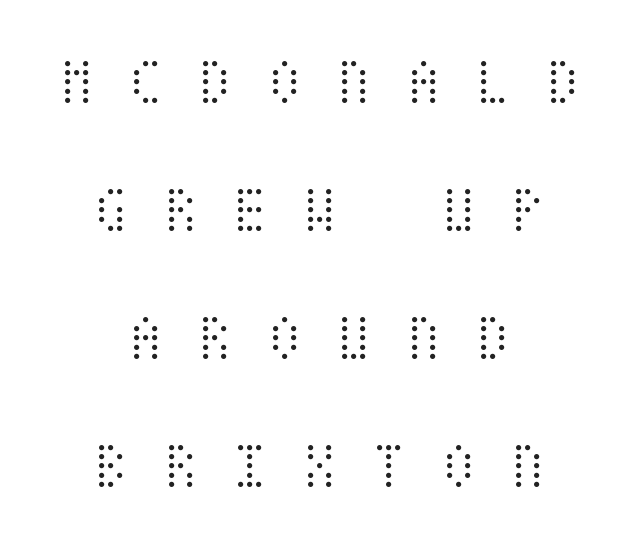
The image shows 67 px light, condensed type, upright; set centered, loose line spacing (1.91x), unusually wide letter spacing (+0.49 em), not underlined; medium stroke contrast and a large x-height.
